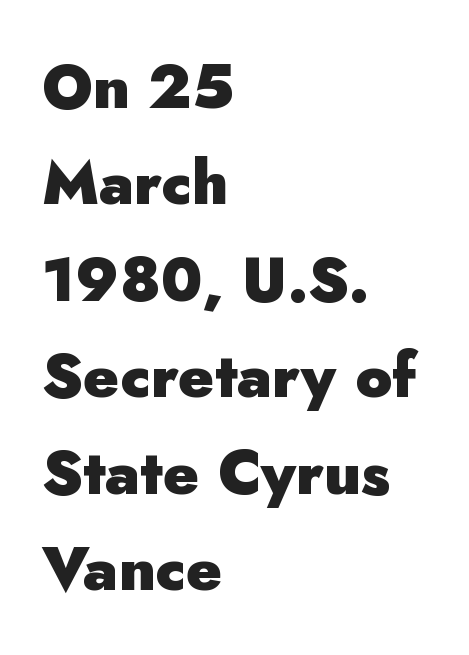
Does extra space separate the letters? No, they use regular spacing. This rendering features lettering with no underline. The letters are bold, with thick, heavy strokes. This rendering employs a face without finishing strokes, i.e., a sans-serif. The text block is weighted toward the left margin, trailing off unevenly rightward.
